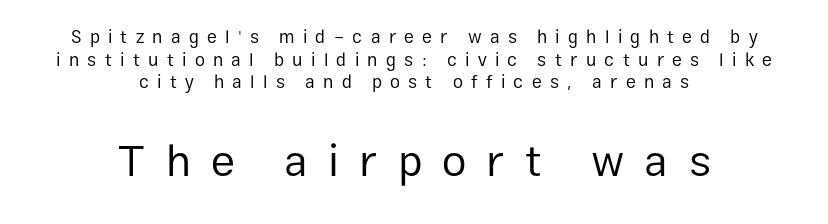
{"serif": "no", "italic": "no", "bold": "no", "weight": "regular", "width": "normal", "stroke_contrast": "low", "x_height": "medium", "monospaced": "no", "underline": "no", "align": "center", "line_spacing": "normal", "line_spacing_ratio": 1.26, "letter_spacing": "wide", "letter_spacing_em": 0.46, "larger_block": "second", "size_ratio": 2.44, "glyph_px": 44}
